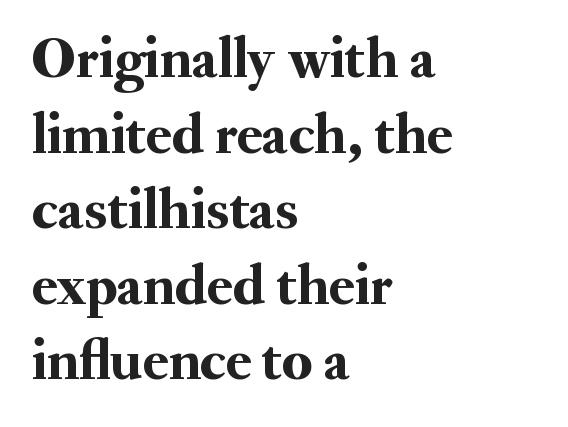
{"serif": "yes", "italic": "no", "width": "normal", "stroke_contrast": "medium", "x_height": "small", "monospaced": "no", "underline": "no", "align": "left", "line_spacing": "normal", "line_spacing_ratio": 1.28, "letter_spacing": "normal", "letter_spacing_em": 0.0, "glyph_px": 59}
